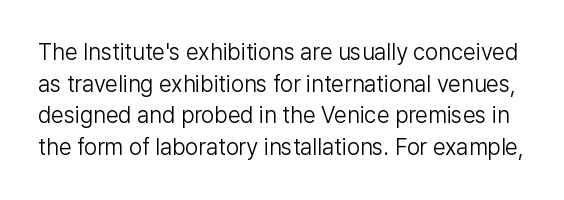
The image shows 23 px text type, upright; set normal line spacing (1.38x), normal letter spacing, not underlined.
